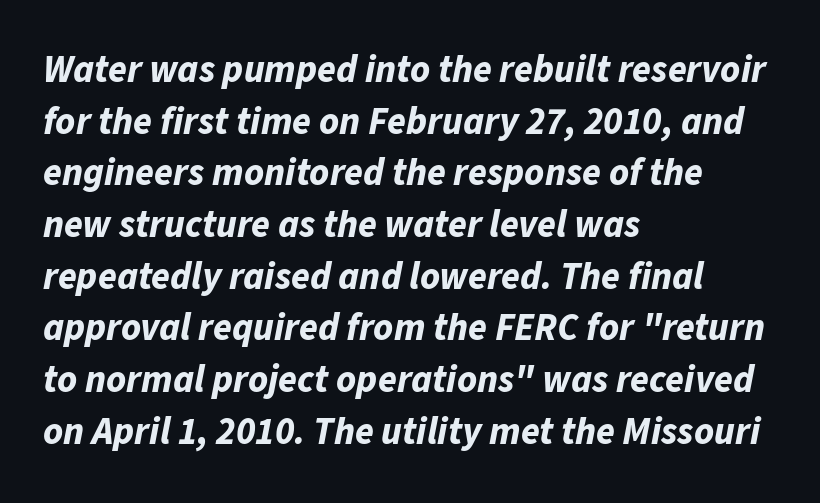
{"italic": "yes", "lean": "right", "slant_degrees": 11, "bold": "yes", "weight": "bold", "width": "normal", "stroke_contrast": "low", "x_height": "medium", "monospaced": "no", "underline": "no", "align": "left", "line_spacing": "normal", "line_spacing_ratio": 1.36, "letter_spacing": "normal", "letter_spacing_em": 0.0, "glyph_px": 38}
